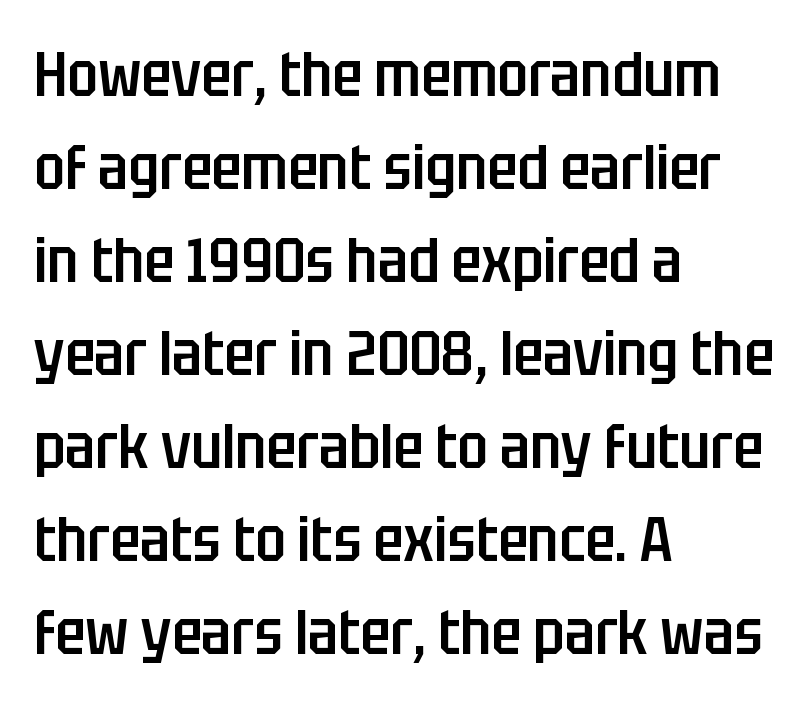
{"serif": "no", "italic": "no", "bold": "semi", "weight": "semibold", "width": "condensed", "stroke_contrast": "low", "x_height": "large", "monospaced": "no", "underline": "no", "align": "left", "line_spacing": "normal", "line_spacing_ratio": 1.5, "letter_spacing": "normal", "letter_spacing_em": 0.0, "glyph_px": 62}
